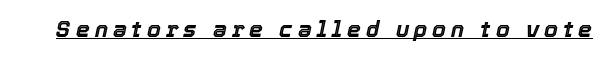
The type is letterspaced generously, with wide tracking. The glyphs look as if they've been sheared to an angle. The face used here appears with an underline applied.
